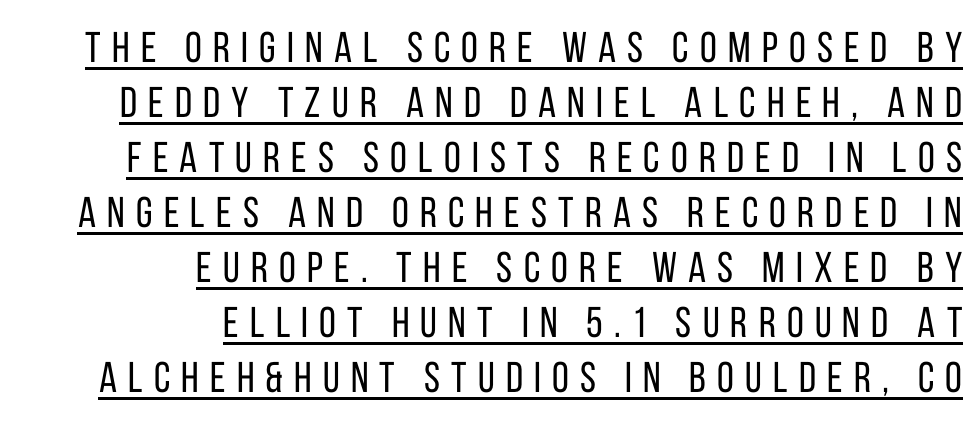
{"serif": "no", "italic": "no", "bold": "no", "weight": "regular", "width": "condensed", "stroke_contrast": "low", "x_height": "large", "monospaced": "no", "underline": "yes", "align": "right", "line_spacing": "normal", "line_spacing_ratio": 1.28, "letter_spacing": "wide", "letter_spacing_em": 0.26, "glyph_px": 43}
